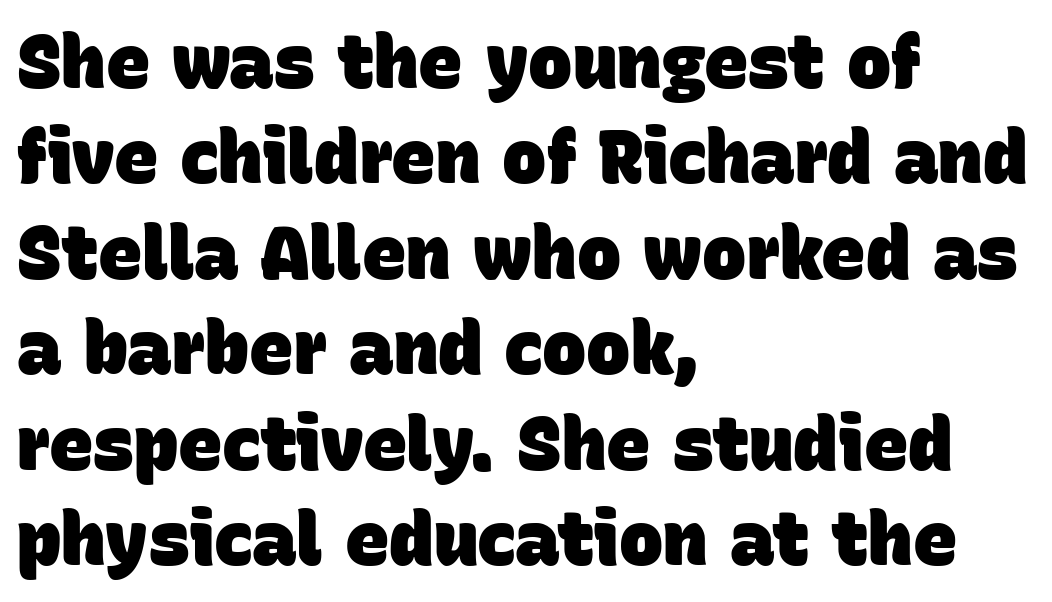
Q: Is the text bold? A: Yes.
Q: Is the typeface a serif or a sans-serif typeface? A: Sans-serif.
Q: Is the text underlined? A: No.
Q: How is the paragraph aligned? A: Left-aligned.
Q: Is the spacing between letters normal or unusually wide? A: Normal.
Q: Is the spacing between lines tight, normal or loose? A: Normal.
Q: Width (condensed, normal, or wide)? A: Normal.
Q: Stroke contrast? A: Low.
Q: x-height? A: Large.
Q: Monospaced? A: No.
